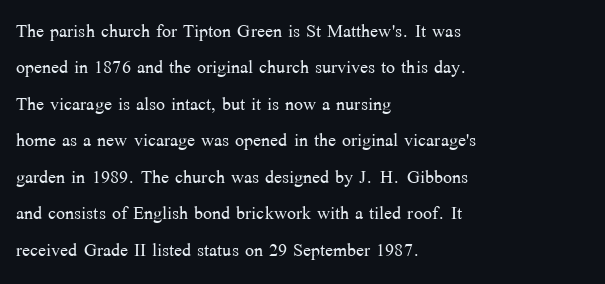
The image shows 24 px text type, upright; set left-aligned, normal line spacing (1.52x), normal letter spacing, not underlined.
